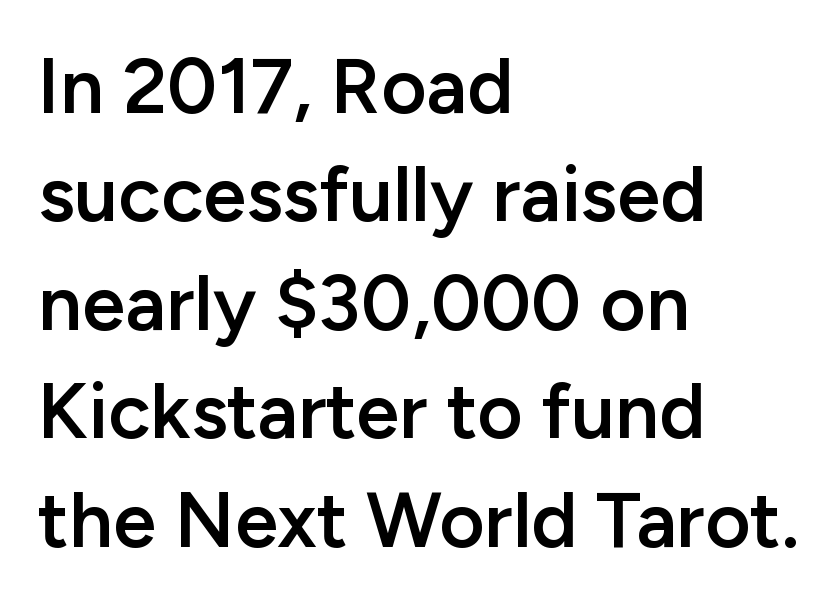
Q: Is the text bold? A: Semi-bold.
Q: Is the text italic (slanted)? A: No, it is upright.
Q: Is the typeface a serif or a sans-serif typeface? A: Sans-serif.
Q: Is the text underlined? A: No.
Q: How is the paragraph aligned? A: Left-aligned.
Q: Is the spacing between letters normal or unusually wide? A: Normal.
Q: Is the spacing between lines tight, normal or loose? A: Normal.
Q: Width (condensed, normal, or wide)? A: Normal.
Q: Stroke contrast? A: Low.
Q: x-height? A: Medium.
Q: Monospaced? A: No.
